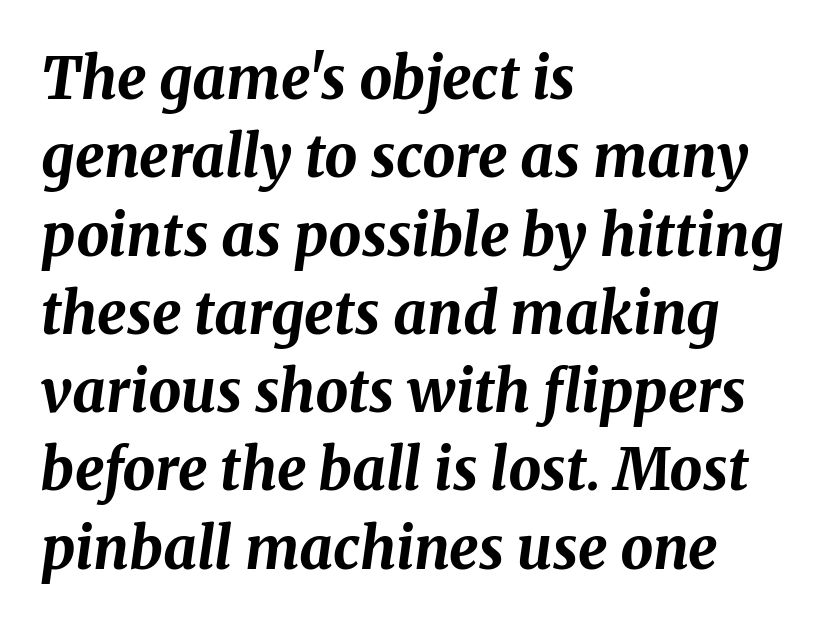
The image shows 58 px bold type, italic (leaning right); set left-aligned, normal line spacing (1.35x), normal letter spacing, not underlined; medium stroke contrast and a medium x-height.
